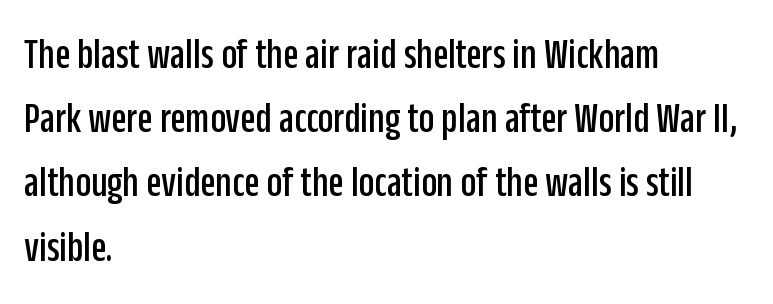
Q: Is the text italic (slanted)? A: No, it is upright.
Q: Is the typeface a serif or a sans-serif typeface? A: Sans-serif.
Q: Is the text underlined? A: No.
Q: How is the paragraph aligned? A: Left-aligned.
Q: Is the spacing between letters normal or unusually wide? A: Normal.
Q: Is the spacing between lines tight, normal or loose? A: Normal.
Q: Width (condensed, normal, or wide)? A: Condensed.
Q: Stroke contrast? A: Low.
Q: x-height? A: Large.
Q: Monospaced? A: No.
